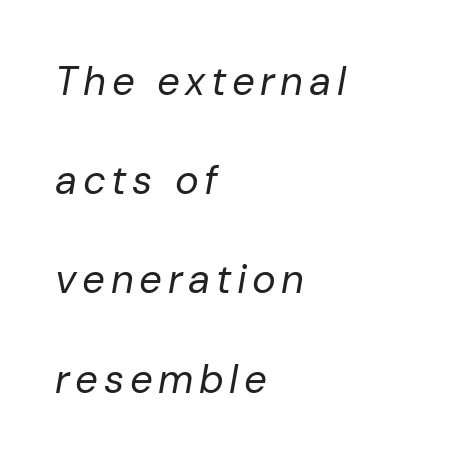
Q: Is the text bold? A: No.
Q: Is the text italic (slanted)? A: Yes, it leans right by about 10 degrees.
Q: Is the text underlined? A: No.
Q: How is the paragraph aligned? A: Left-aligned.
Q: Is the spacing between lines tight, normal or loose? A: Loose.
Q: Width (condensed, normal, or wide)? A: Normal.
Q: Stroke contrast? A: Low.
Q: x-height? A: Medium.
Q: Monospaced? A: No.
